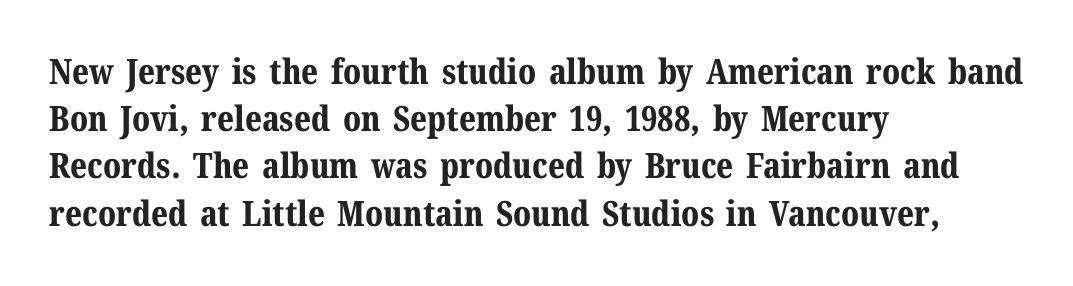
Q: Is the text bold? A: Yes.
Q: Is the text italic (slanted)? A: No, it is upright.
Q: Is the typeface a serif or a sans-serif typeface? A: Serif.
Q: Is the text underlined? A: No.
Q: How is the paragraph aligned? A: Left-aligned.
Q: Is the spacing between letters normal or unusually wide? A: Normal.
Q: Is the spacing between lines tight, normal or loose? A: Normal.
Q: Width (condensed, normal, or wide)? A: Normal.
Q: Stroke contrast? A: Medium.
Q: x-height? A: Medium.
Q: Monospaced? A: No.
